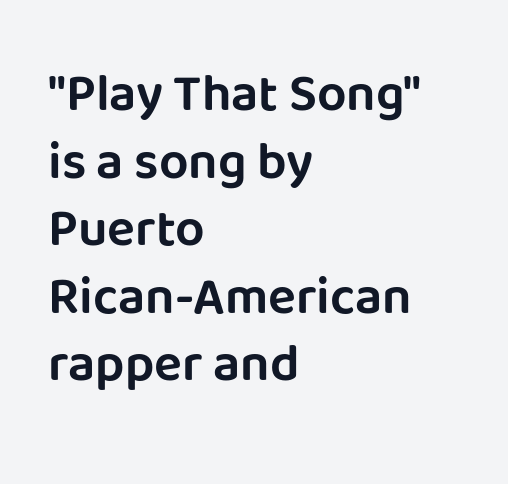
Which margin do the lines hug? The left one — the right edge is uneven. The passage shown is not underscored anywhere. The letters carry no serifs — their stems end cleanly without finishing strokes. Every stem runs plumb, perpendicular to the baseline. This sample has the flowing, uneven cadence of proportional lettering. The passage shown has conventional tracking throughout.
